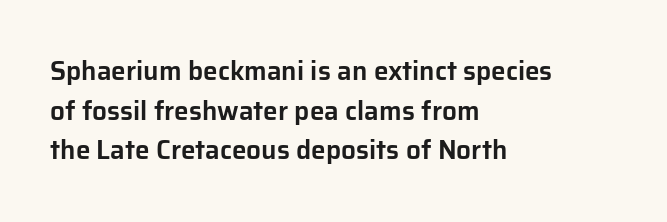
Q: Is the text italic (slanted)? A: No, it is upright.
Q: Is the text underlined? A: No.
Q: How is the paragraph aligned? A: Left-aligned.
Q: Is the spacing between letters normal or unusually wide? A: Normal.
Q: Is the spacing between lines tight, normal or loose? A: Normal.
